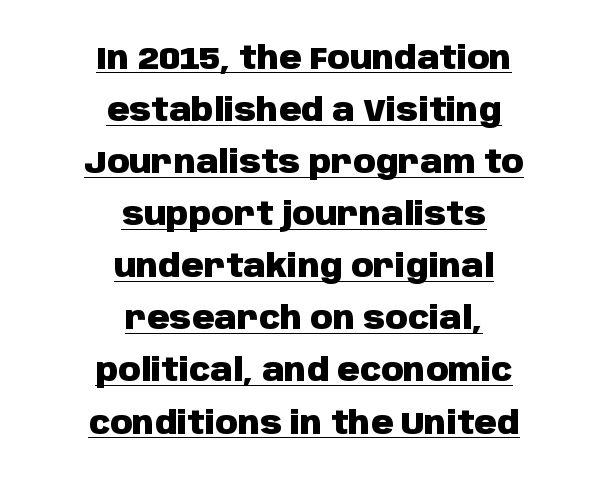
What's the leading like? Ordinary, nothing unusual. What weight is shown? A full bold with thick strokes. Examine the stroke ends and you'll find no serifs. Each word holds together tightly as a unit, with standard inter-letter gaps. The face used here is proportionally spaced, like ordinary book or web type.
